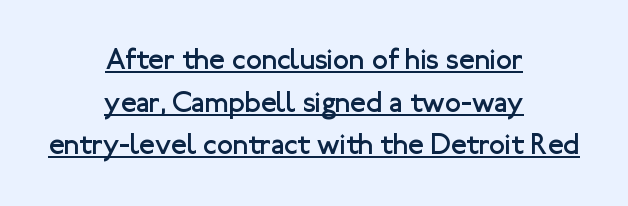
{"serif": "no", "italic": "no", "bold": "no", "weight": "regular", "width": "normal", "stroke_contrast": "low", "x_height": "medium", "monospaced": "no", "underline": "yes", "align": "center", "line_spacing": "normal", "line_spacing_ratio": 1.47, "letter_spacing": "normal", "letter_spacing_em": 0.0, "glyph_px": 29}
